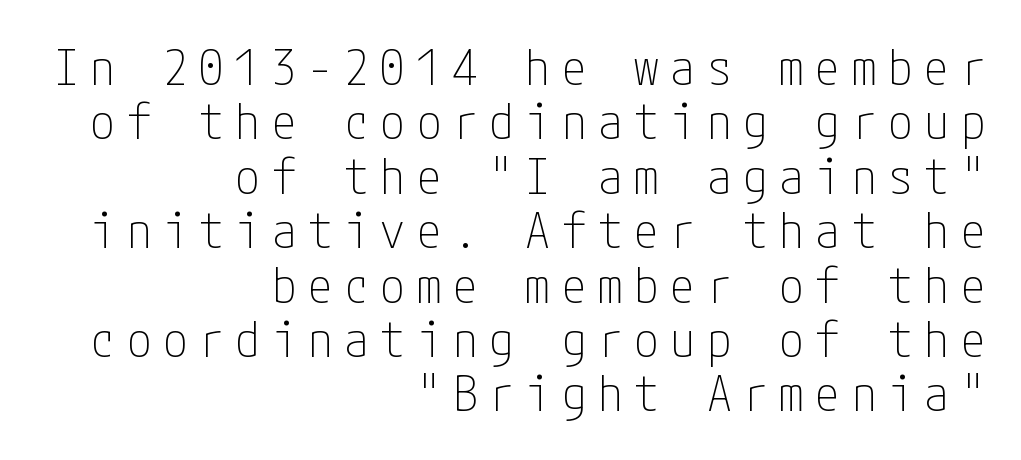
Q: Is the text bold? A: No.
Q: Is the text italic (slanted)? A: No, it is upright.
Q: Is the typeface a serif or a sans-serif typeface? A: Sans-serif.
Q: Is the text underlined? A: No.
Q: How is the paragraph aligned? A: Right-aligned.
Q: Is the spacing between letters normal or unusually wide? A: Unusually wide.
Q: Is the spacing between lines tight, normal or loose? A: Tight.
Q: Width (condensed, normal, or wide)? A: Condensed.
Q: Stroke contrast? A: Low.
Q: x-height? A: Medium.
